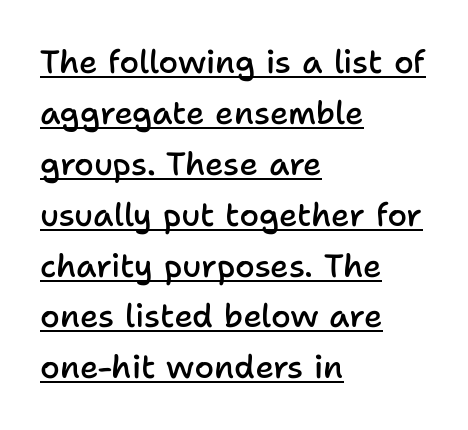
The image shows 32 px semibold sans-serif type, upright; set left-aligned, normal line spacing (1.59x), normal letter spacing, underlined; low stroke contrast and a medium x-height.
